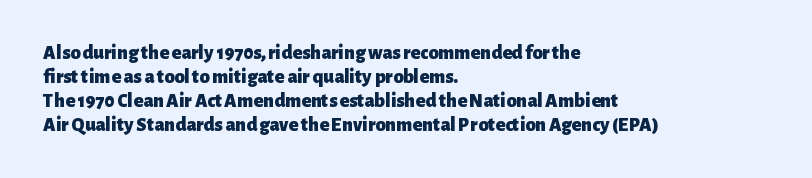
The image shows 20 px bold type, upright; set left-aligned, line spacing 1.2x, normal letter spacing, not underlined.
